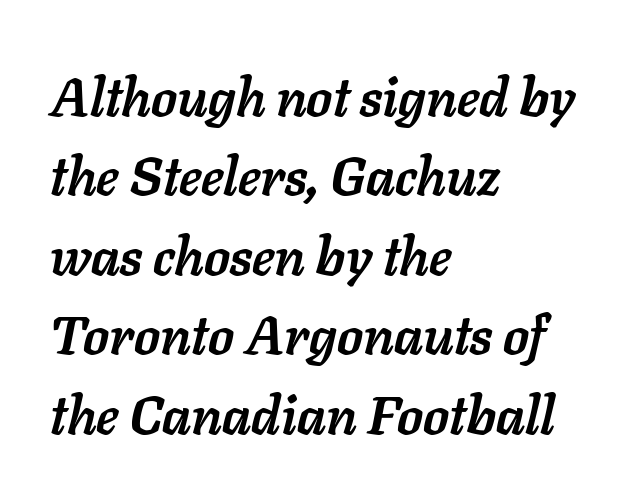
The image shows 53 px semibold type, italic (leaning right); set left-aligned, normal line spacing (1.5x), normal letter spacing, not underlined; low stroke contrast and a medium x-height.
